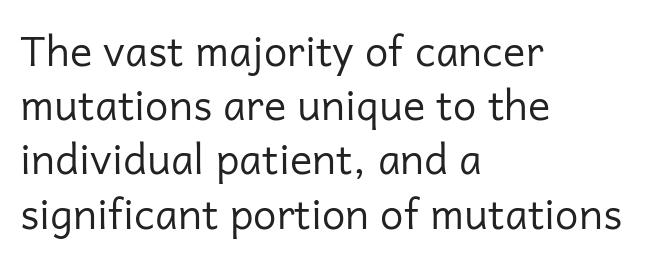
Q: Is the text bold? A: No.
Q: Is the text italic (slanted)? A: No, it is upright.
Q: Is the typeface a serif or a sans-serif typeface? A: Sans-serif.
Q: Is the text underlined? A: No.
Q: How is the paragraph aligned? A: Left-aligned.
Q: Is the spacing between letters normal or unusually wide? A: Normal.
Q: Is the spacing between lines tight, normal or loose? A: Normal.
Q: Width (condensed, normal, or wide)? A: Normal.
Q: Stroke contrast? A: Low.
Q: x-height? A: Medium.
Q: Monospaced? A: No.
